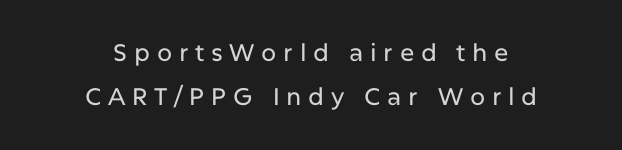
The image shows 24 px text type, upright; set centered, line spacing 1.84x, unusually wide letter spacing (+0.28 em), not underlined.
